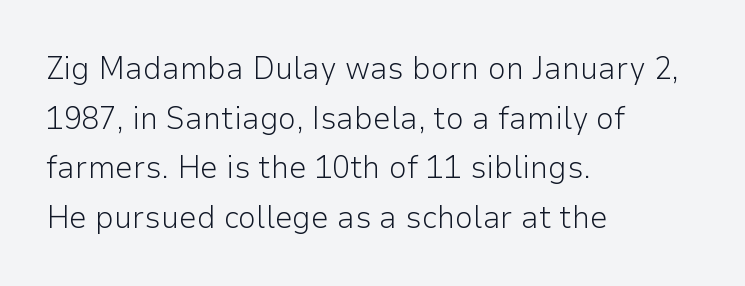
{"serif": "no", "italic": "no", "bold": "no", "weight": "light", "width": "normal", "stroke_contrast": "low", "x_height": "medium", "monospaced": "no", "underline": "no", "align": "left", "line_spacing": "normal", "line_spacing_ratio": 1.55, "letter_spacing": "normal", "letter_spacing_em": 0.0, "glyph_px": 32}
